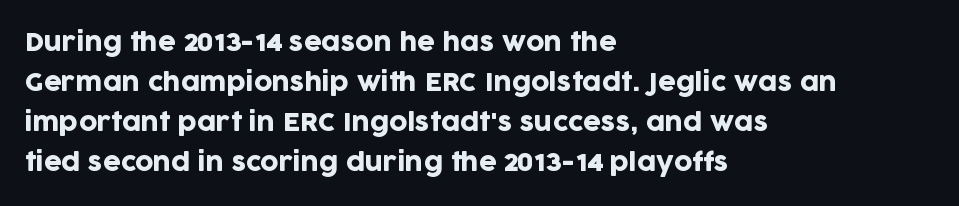
The lines are quadded left. Italic? Not at all — the glyphs are vertical. Interline gaps are of average width in this sample. Each row of text sits above clean, open space. These lines keep a tight, regular rhythm from letter to letter.
